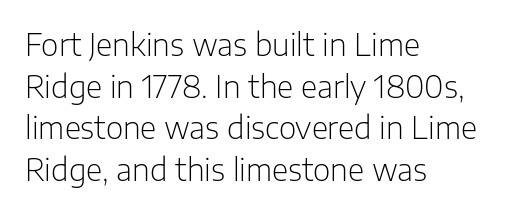
The image shows 30 px light sans-serif type, upright; set left-aligned, normal line spacing (1.39x), normal letter spacing, not underlined; low stroke contrast and a medium x-height.
